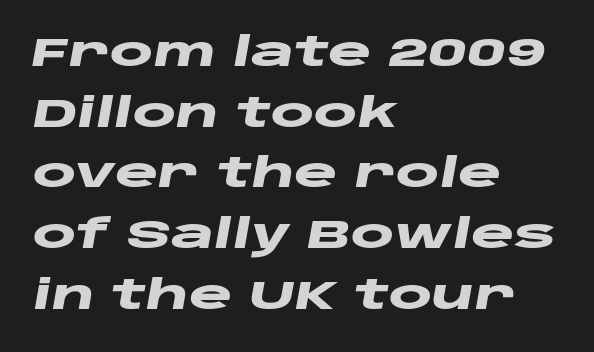
The image shows 41 px heavy, wide type, italic (leaning right); set left-aligned, normal line spacing (1.48x), normal letter spacing, not underlined; low stroke contrast and a large x-height.
